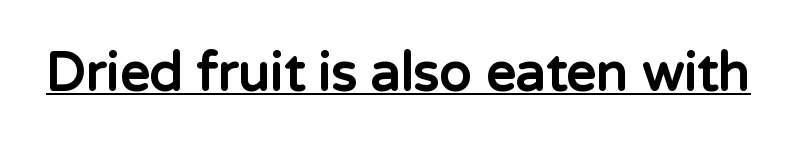
The image shows 53 px bold sans-serif type, upright; set normal letter spacing, underlined; low stroke contrast and a medium x-height.
